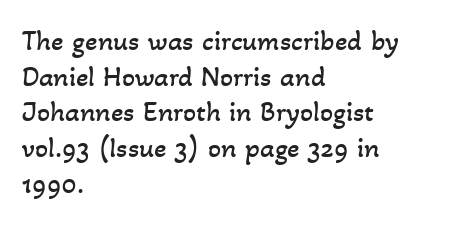
Q: Is the text bold? A: No.
Q: Is the text underlined? A: No.
Q: How is the paragraph aligned? A: Left-aligned.
Q: Is the spacing between letters normal or unusually wide? A: Normal.
Q: Width (condensed, normal, or wide)? A: Normal.
Q: Stroke contrast? A: Low.
Q: x-height? A: Small.
Q: Monospaced? A: No.
